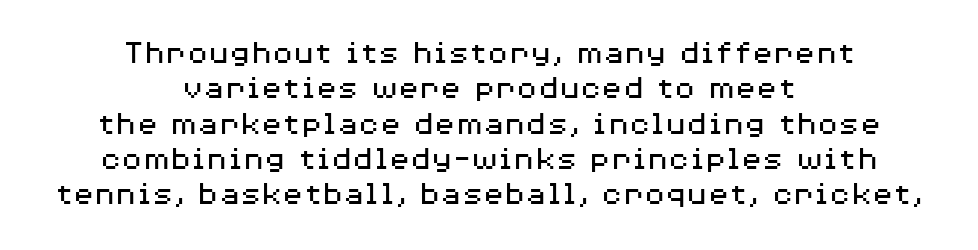
Q: Is the text bold? A: No.
Q: Is the text italic (slanted)? A: No, it is upright.
Q: Is the typeface a serif or a sans-serif typeface? A: Sans-serif.
Q: Is the text underlined? A: No.
Q: How is the paragraph aligned? A: Centered.
Q: Is the spacing between letters normal or unusually wide? A: Normal.
Q: Is the spacing between lines tight, normal or loose? A: Tight.
Q: Width (condensed, normal, or wide)? A: Wide.
Q: Stroke contrast? A: Medium.
Q: x-height? A: Medium.
Q: Monospaced? A: No.
